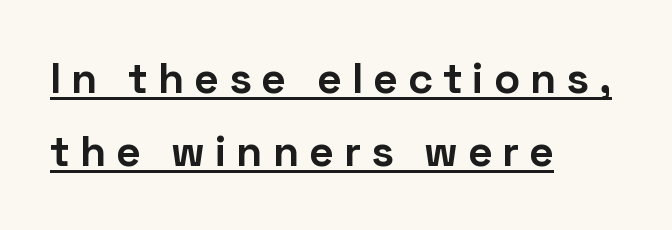
{"serif": "no", "italic": "no", "bold": "yes", "weight": "bold", "width": "normal", "stroke_contrast": "low", "x_height": "medium", "monospaced": "no", "underline": "yes", "align": "left", "line_spacing": "normal", "line_spacing_ratio": 1.7, "letter_spacing": "wide", "letter_spacing_em": 0.23, "glyph_px": 43}
